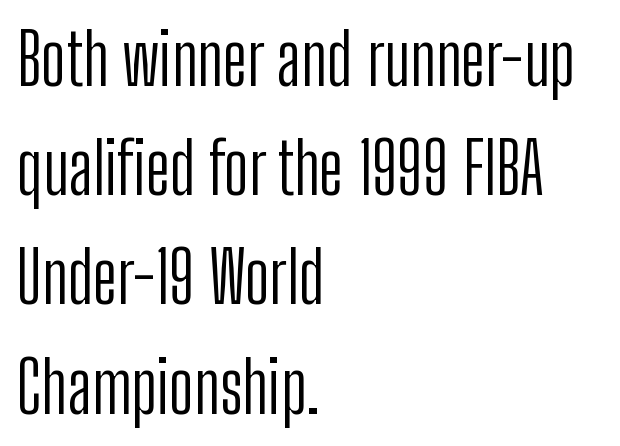
Q: Is the text bold? A: No.
Q: Is the text italic (slanted)? A: No, it is upright.
Q: Is the typeface a serif or a sans-serif typeface? A: Sans-serif.
Q: Is the text underlined? A: No.
Q: How is the paragraph aligned? A: Left-aligned.
Q: Is the spacing between letters normal or unusually wide? A: Normal.
Q: Is the spacing between lines tight, normal or loose? A: Normal.
Q: Width (condensed, normal, or wide)? A: Condensed.
Q: Stroke contrast? A: Low.
Q: x-height? A: Medium.
Q: Monospaced? A: No.
